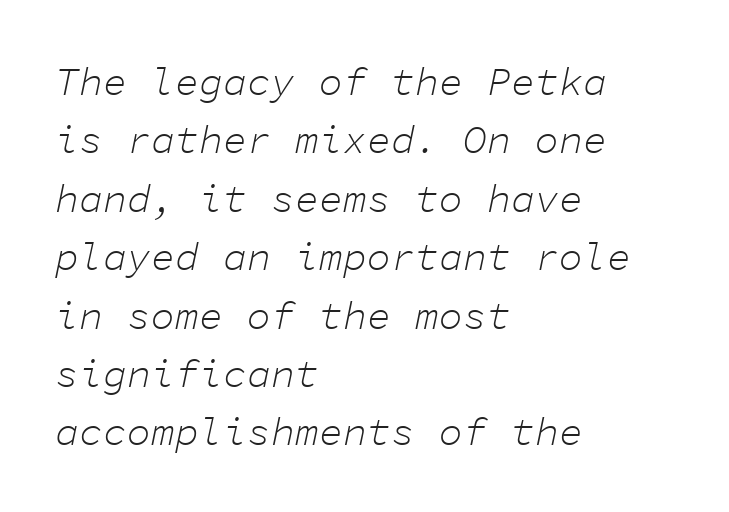
Q: Is the text bold? A: No.
Q: Is the text italic (slanted)? A: Yes, it leans right by about 11 degrees.
Q: Is the text underlined? A: No.
Q: How is the paragraph aligned? A: Left-aligned.
Q: Is the spacing between letters normal or unusually wide? A: Normal.
Q: Is the spacing between lines tight, normal or loose? A: Normal.
Q: Width (condensed, normal, or wide)? A: Normal.
Q: Stroke contrast? A: Low.
Q: x-height? A: Medium.
Q: Monospaced? A: Yes.
